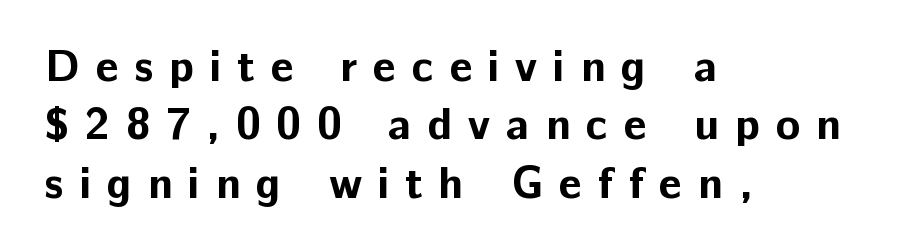
Q: Is the text bold? A: Yes.
Q: Is the text italic (slanted)? A: No, it is upright.
Q: Is the typeface a serif or a sans-serif typeface? A: Sans-serif.
Q: Is the text underlined? A: No.
Q: How is the paragraph aligned? A: Left-aligned.
Q: Is the spacing between letters normal or unusually wide? A: Unusually wide.
Q: Is the spacing between lines tight, normal or loose? A: Normal.
Q: Width (condensed, normal, or wide)? A: Normal.
Q: Stroke contrast? A: Low.
Q: x-height? A: Medium.
Q: Monospaced? A: No.
